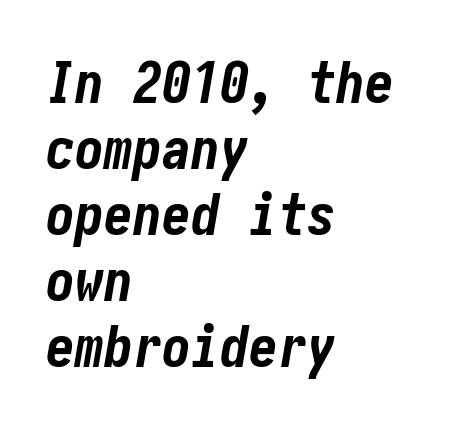
The image shows 58 px bold, condensed type, italic (leaning right); set left-aligned, tight line spacing (1.14x), normal letter spacing, not underlined; low stroke contrast and a medium x-height.
